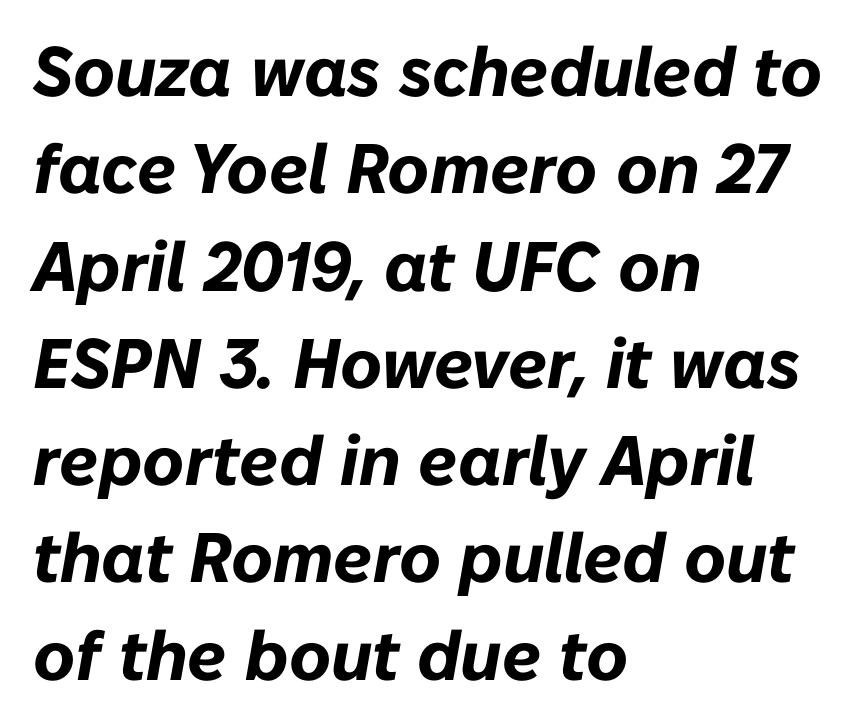
Tall strokes in this sample are angled rather than plumb. Is the block centered? No — it sits flush against the left margin. Does the leading feel generous? No, just average. Nobody touched the tracking dial on this one. Think of a printed novel: that variable character pitch is what you see here. The string is rendered with underlining switched off.
